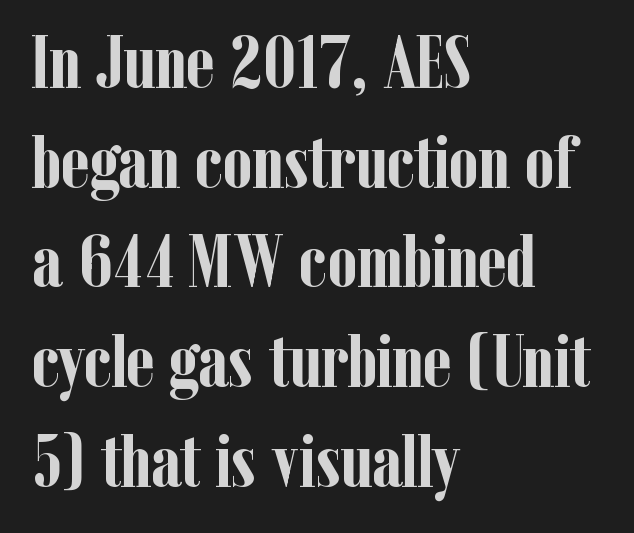
{"serif": "yes", "italic": "no", "bold": "yes", "weight": "semibold", "width": "condensed", "stroke_contrast": "low", "x_height": "medium", "monospaced": "no", "underline": "no", "align": "left", "line_spacing": "normal", "line_spacing_ratio": 1.33, "letter_spacing": "normal", "letter_spacing_em": 0.0, "glyph_px": 75}
